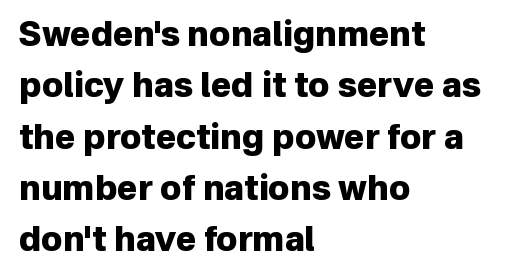
The image shows 34 px heavy sans-serif type, upright; set left-aligned, normal line spacing (1.51x), normal letter spacing, not underlined; low stroke contrast and a medium x-height.
